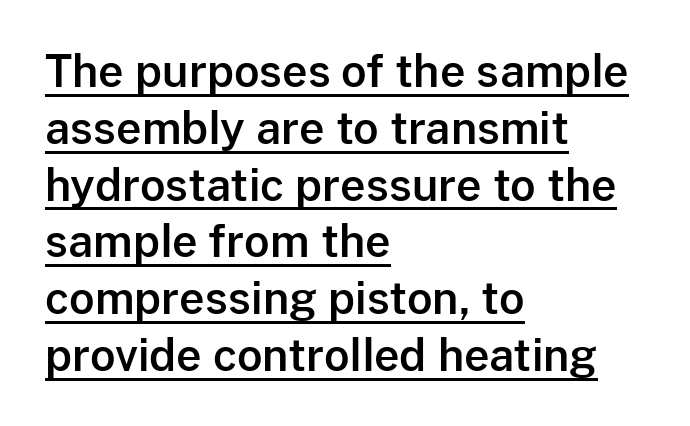
Varying glyph widths throughout — classic text-font behaviour. The rendering anchors every line to the left-hand side. Classification — sans serif. If you drew a line through each stem, it would be perfectly vertical. Tracking value appears to be zero — textbook default spacing. Caption: lettering with a line underneath.
